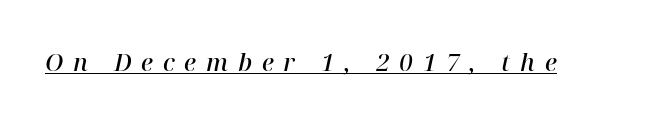
Q: Is the text bold? A: Semi-bold.
Q: Is the text italic (slanted)? A: Yes, it leans right by about 12 degrees.
Q: Is the text underlined? A: Yes.
Q: Is the spacing between letters normal or unusually wide? A: Unusually wide.
